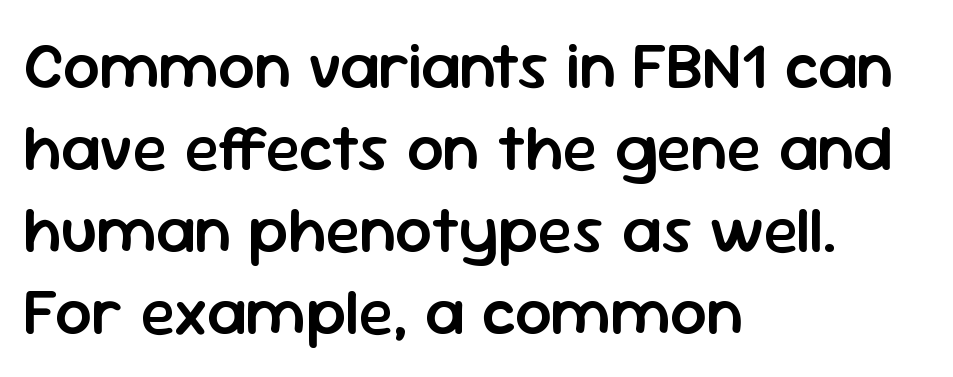
Posture: straight, roman, zero tilt. Font category for this specimen: sans-serif. In terms of leading, this rendering sits right in the middle. As a designer I'd log this as weight 600, semibold. The line texture is even and compact thanks to regular tracking. This sample has the flowing, uneven cadence of proportional lettering.
